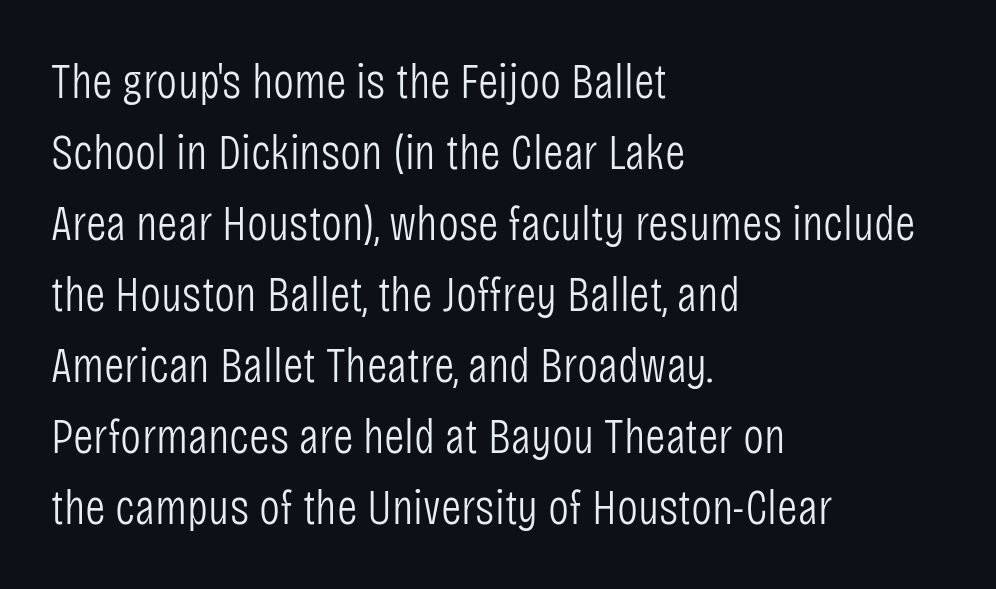
{"serif": "no", "italic": "no", "bold": "no", "weight": "light", "width": "condensed", "stroke_contrast": "low", "x_height": "large", "monospaced": "no", "underline": "no", "align": "left", "line_spacing": "normal", "line_spacing_ratio": 1.42, "letter_spacing": "normal", "letter_spacing_em": 0.0, "glyph_px": 50}
